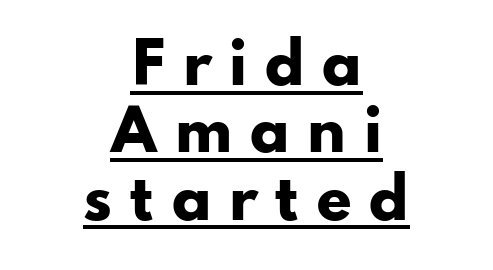
Tall strokes in this sample are plumb rather than angled. This is heavy type, rendered in bold. Short note: letters widely spaced. Proportional: the letters do not fall into vertical columns. Compared with a flush-left layout, this one balances lines on the center instead. Nothing sits at the stroke ends, so this counts as sans-serif.
